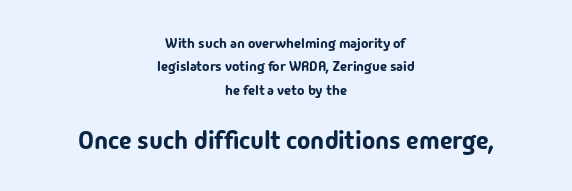
{"italic": "no", "underline": "no", "align": "center", "line_spacing": "normal", "line_spacing_ratio": 1.67, "letter_spacing": "normal", "letter_spacing_em": 0.0, "larger_block": "second", "size_ratio": 1.79, "glyph_px": 25}
